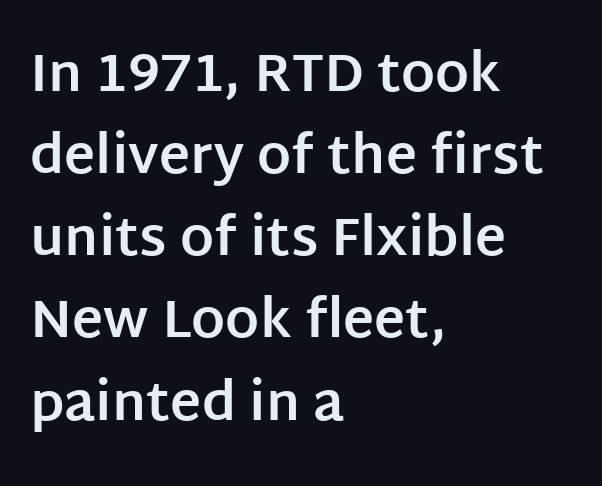
{"serif": "no", "italic": "no", "bold": "yes", "weight": "bold", "width": "normal", "stroke_contrast": "low", "x_height": "large", "monospaced": "no", "underline": "no", "align": "left", "line_spacing": "normal", "line_spacing_ratio": 1.55, "letter_spacing": "normal", "letter_spacing_em": 0.0, "glyph_px": 53}
